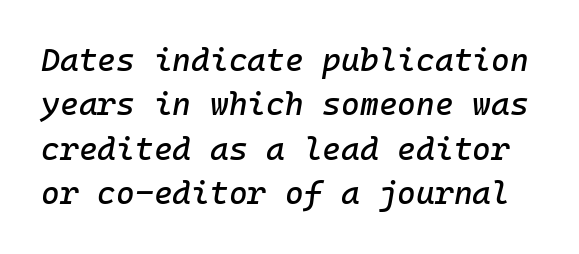
{"italic": "yes", "lean": "right", "slant_degrees": 10, "width": "normal", "stroke_contrast": "low", "x_height": "medium", "monospaced": "yes", "underline": "no", "line_spacing": "normal", "line_spacing_ratio": 1.39, "letter_spacing": "normal", "letter_spacing_em": 0.0, "glyph_px": 32}
